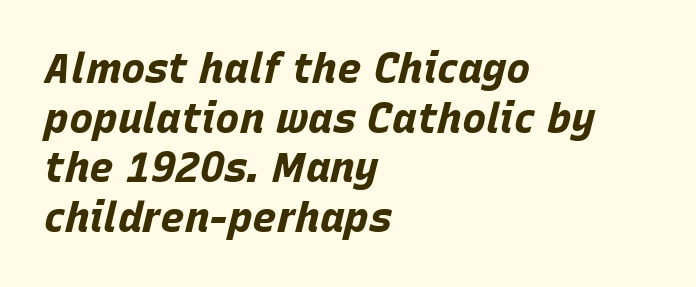
The image shows 41 px bold type, italic (leaning right); set left-aligned, line spacing 1.21x, normal letter spacing, not underlined; low stroke contrast and a large x-height.
